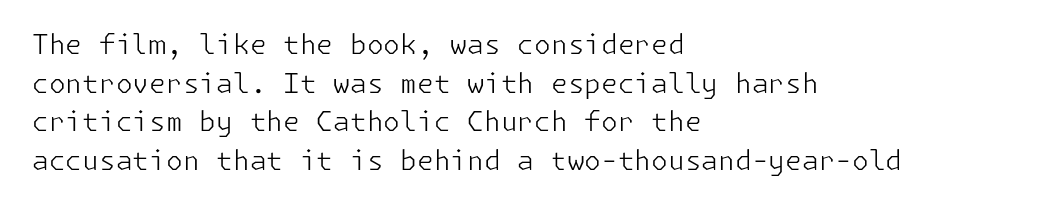
{"italic": "no", "bold": "no", "underline": "no", "align": "left", "line_spacing": "normal", "line_spacing_ratio": 1.43, "letter_spacing": "normal", "letter_spacing_em": 0.0, "glyph_px": 27}
